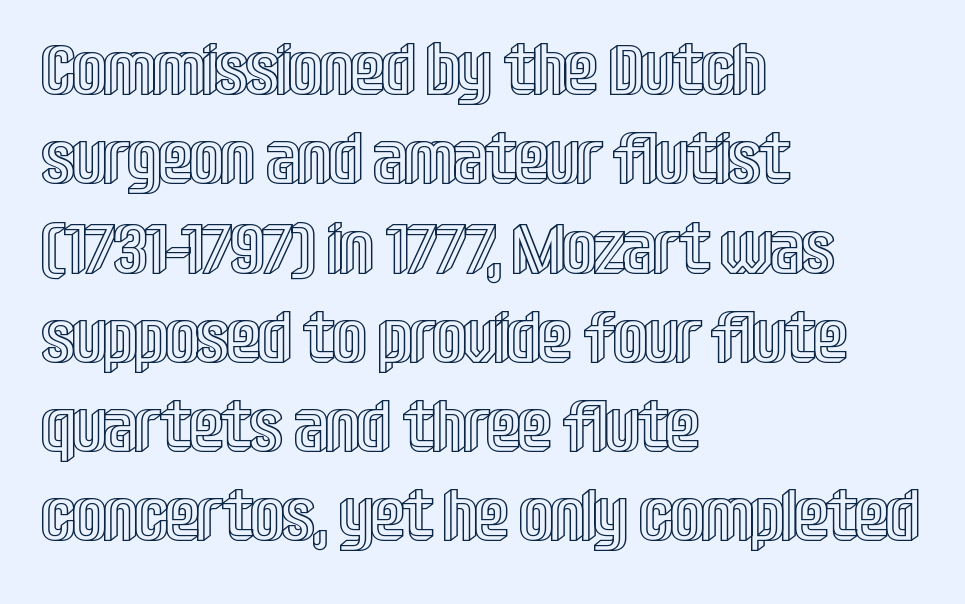
The image shows 72 px condensed type, upright; set left-aligned, line spacing 1.24x, normal letter spacing, not underlined; a large x-height.
